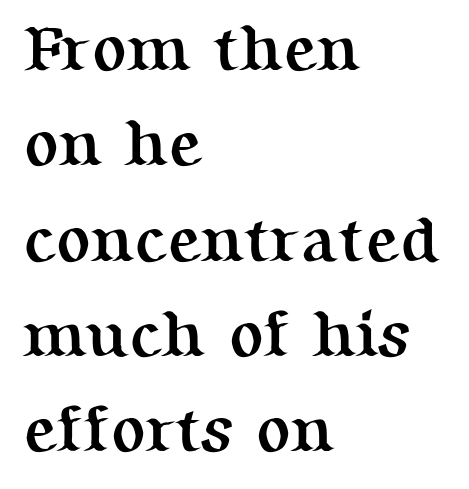
The image shows 64 px semibold serif type, upright; set left-aligned, normal line spacing (1.49x), normal letter spacing, not underlined; medium stroke contrast and a medium x-height.
